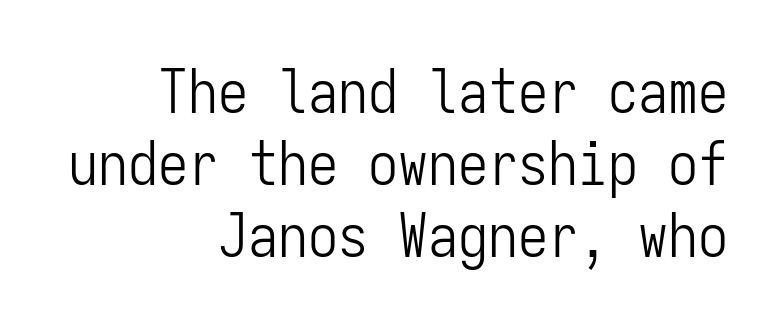
Q: Is the text bold? A: No.
Q: Is the text italic (slanted)? A: No, it is upright.
Q: Is the typeface a serif or a sans-serif typeface? A: Sans-serif.
Q: Is the text underlined? A: No.
Q: How is the paragraph aligned? A: Right-aligned.
Q: Is the spacing between letters normal or unusually wide? A: Normal.
Q: Width (condensed, normal, or wide)? A: Condensed.
Q: Stroke contrast? A: Low.
Q: x-height? A: Medium.
Q: Monospaced? A: Yes.
